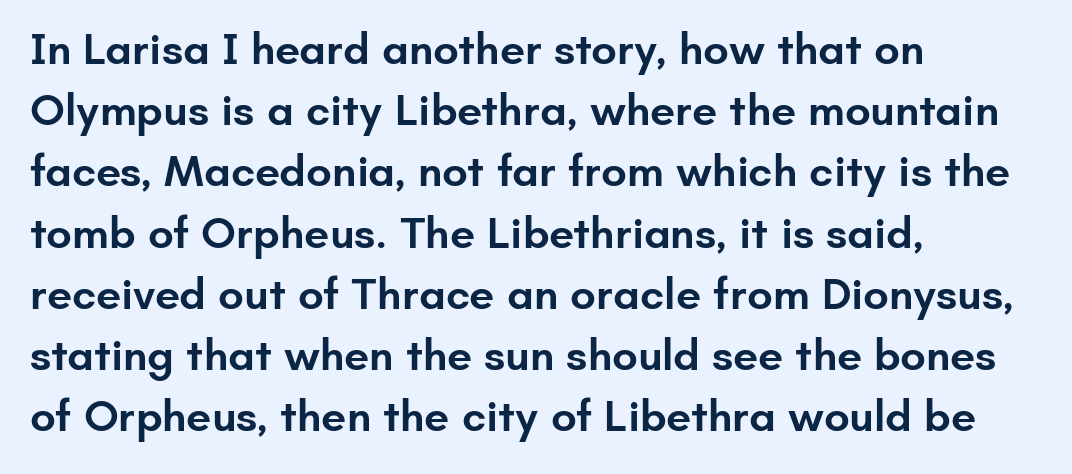
Q: Is the text bold? A: Semi-bold.
Q: Is the text italic (slanted)? A: No, it is upright.
Q: Is the typeface a serif or a sans-serif typeface? A: Sans-serif.
Q: Is the text underlined? A: No.
Q: How is the paragraph aligned? A: Left-aligned.
Q: Is the spacing between letters normal or unusually wide? A: Normal.
Q: Is the spacing between lines tight, normal or loose? A: Normal.
Q: Width (condensed, normal, or wide)? A: Normal.
Q: Stroke contrast? A: Low.
Q: x-height? A: Small.
Q: Monospaced? A: No.
